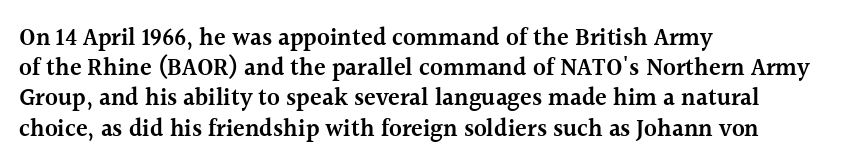
The image shows 24 px text type, upright; set left-aligned, normal line spacing (1.26x), normal letter spacing, not underlined.
